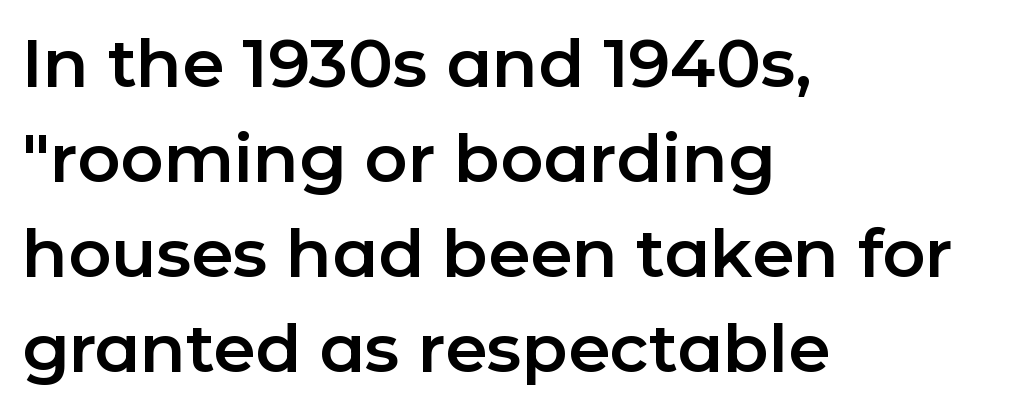
The image shows 67 px sans-serif type, upright; set left-aligned, normal line spacing (1.42x), normal letter spacing, not underlined; low stroke contrast and a medium x-height.
